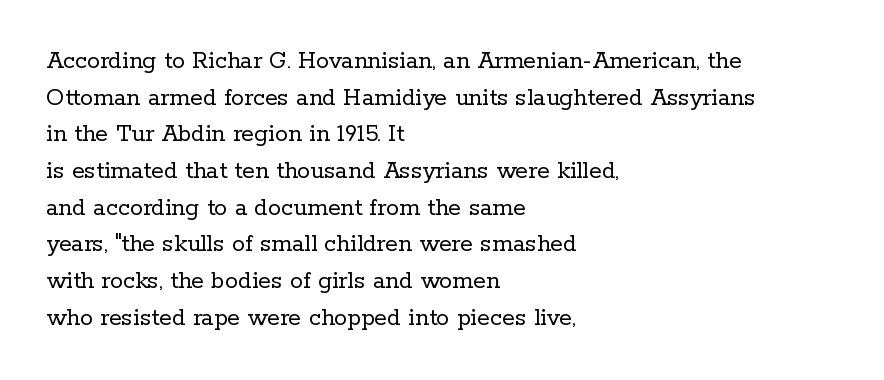
The image shows 26 px text type, upright; set left-aligned, normal line spacing (1.41x), normal letter spacing, not underlined.
